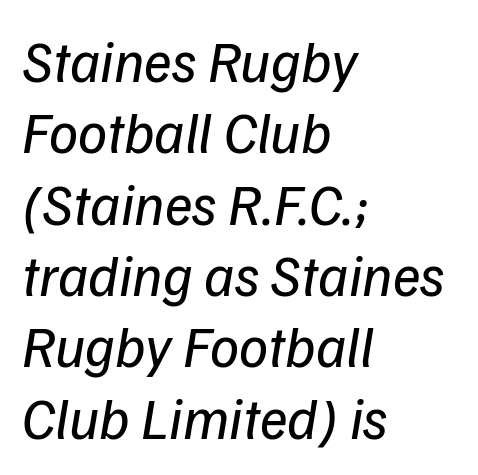
The image shows 58 px regular-weight sans-serif type; set left-aligned, line spacing 1.23x, normal letter spacing, not underlined; low stroke contrast and a medium x-height.
